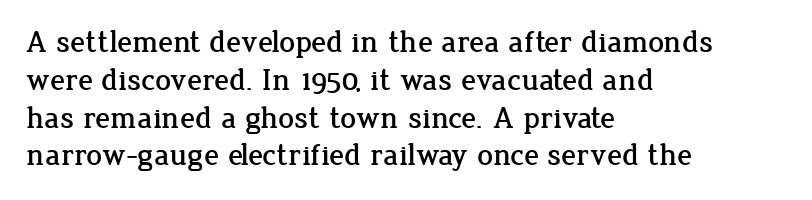
Q: Is the text italic (slanted)? A: No, it is upright.
Q: Is the typeface a serif or a sans-serif typeface? A: Serif.
Q: Is the text underlined? A: No.
Q: How is the paragraph aligned? A: Left-aligned.
Q: Is the spacing between letters normal or unusually wide? A: Normal.
Q: Width (condensed, normal, or wide)? A: Normal.
Q: Stroke contrast? A: Low.
Q: x-height? A: Medium.
Q: Monospaced? A: No.
